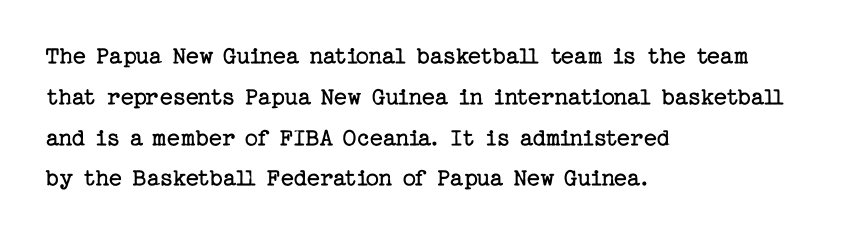
{"italic": "no", "bold": "no", "underline": "no", "align": "left", "line_spacing": "normal", "line_spacing_ratio": 1.57, "letter_spacing": "normal", "letter_spacing_em": 0.0, "glyph_px": 26}
